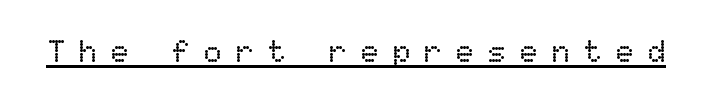
Q: Is the text bold? A: No.
Q: Is the text italic (slanted)? A: No, it is upright.
Q: Is the text underlined? A: Yes.
Q: Is the spacing between letters normal or unusually wide? A: Unusually wide.
Q: Width (condensed, normal, or wide)? A: Normal.
Q: Stroke contrast? A: Low.
Q: x-height? A: Medium.
Q: Monospaced? A: No.
